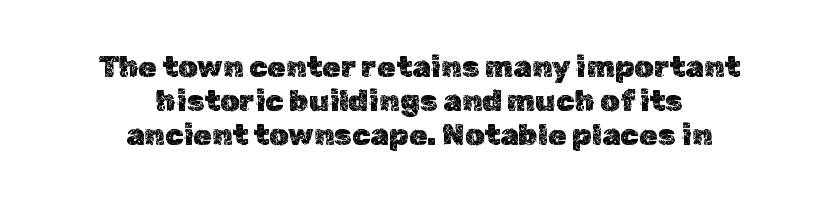
The image shows 30 px text type, upright; set centered, tight line spacing (1.14x), normal letter spacing, not underlined; a medium x-height.
